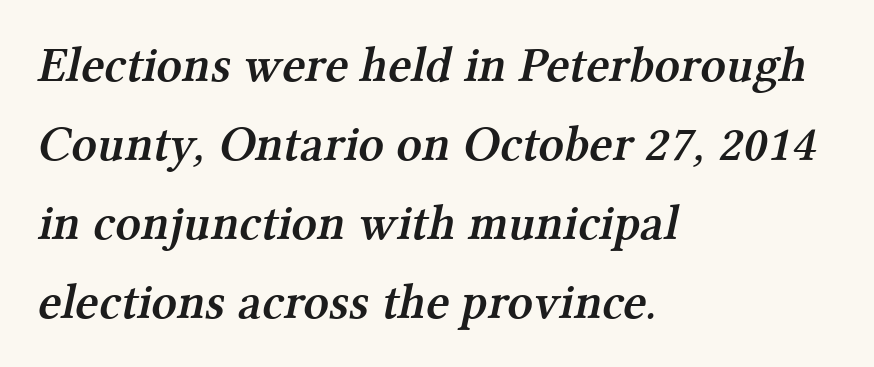
Q: Is the text bold? A: Semi-bold.
Q: Is the typeface a serif or a sans-serif typeface? A: Serif.
Q: Is the text underlined? A: No.
Q: How is the paragraph aligned? A: Left-aligned.
Q: Is the spacing between letters normal or unusually wide? A: Normal.
Q: Is the spacing between lines tight, normal or loose? A: Normal.
Q: Width (condensed, normal, or wide)? A: Normal.
Q: Stroke contrast? A: Medium.
Q: x-height? A: Medium.
Q: Monospaced? A: No.
